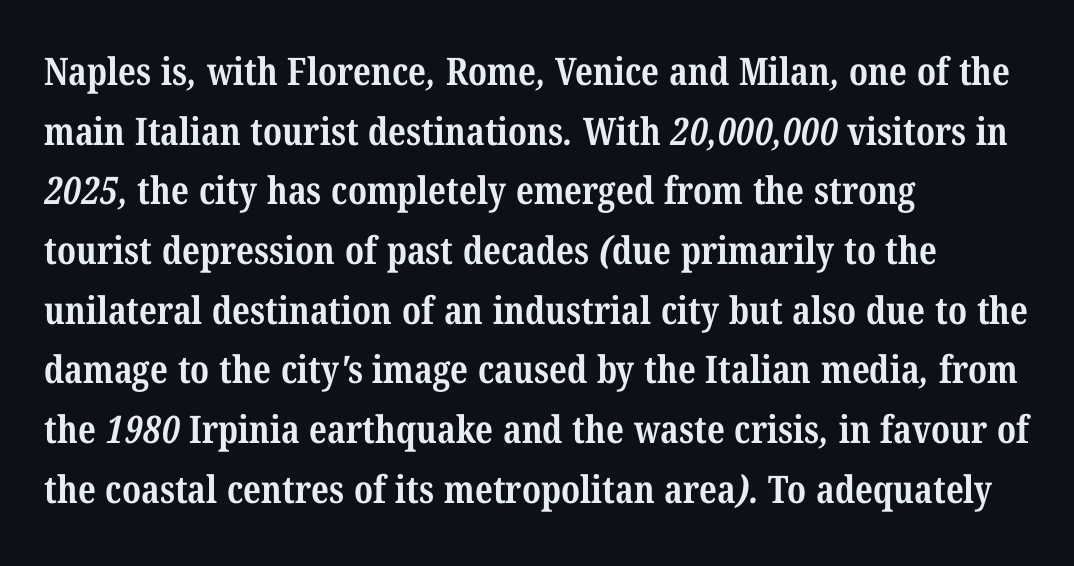
Q: Is the text bold? A: Yes.
Q: Is the typeface a serif or a sans-serif typeface? A: Serif.
Q: Is the text underlined? A: No.
Q: How is the paragraph aligned? A: Left-aligned.
Q: Is the spacing between letters normal or unusually wide? A: Normal.
Q: Is the spacing between lines tight, normal or loose? A: Normal.
Q: Width (condensed, normal, or wide)? A: Condensed.
Q: Stroke contrast? A: Medium.
Q: x-height? A: Medium.
Q: Monospaced? A: No.
